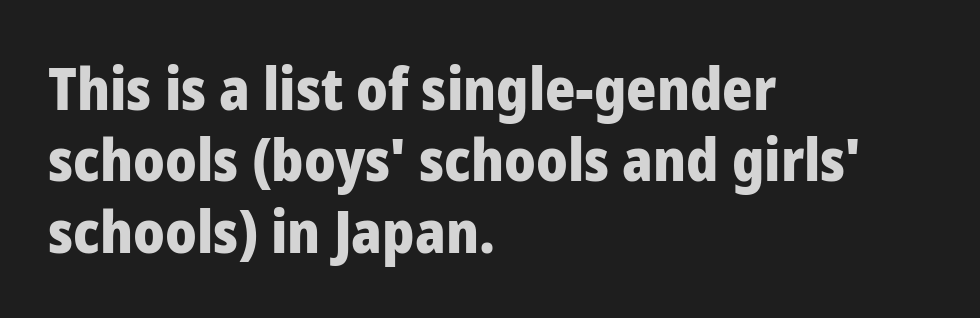
{"serif": "no", "italic": "no", "bold": "yes", "weight": "heavy", "width": "normal", "stroke_contrast": "low", "x_height": "medium", "monospaced": "no", "underline": "no", "align": "left", "line_spacing_ratio": 1.23, "letter_spacing": "normal", "letter_spacing_em": 0.0, "glyph_px": 58}
